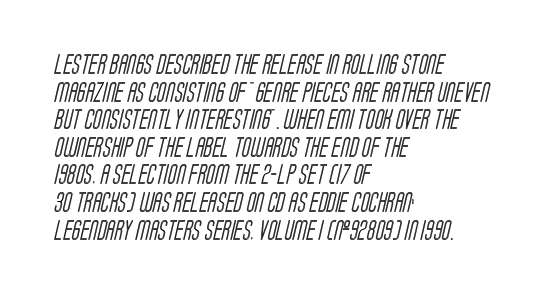
{"underline": "no", "align": "left", "line_spacing": "normal", "line_spacing_ratio": 1.38, "letter_spacing": "normal", "letter_spacing_em": 0.0, "glyph_px": 20}
